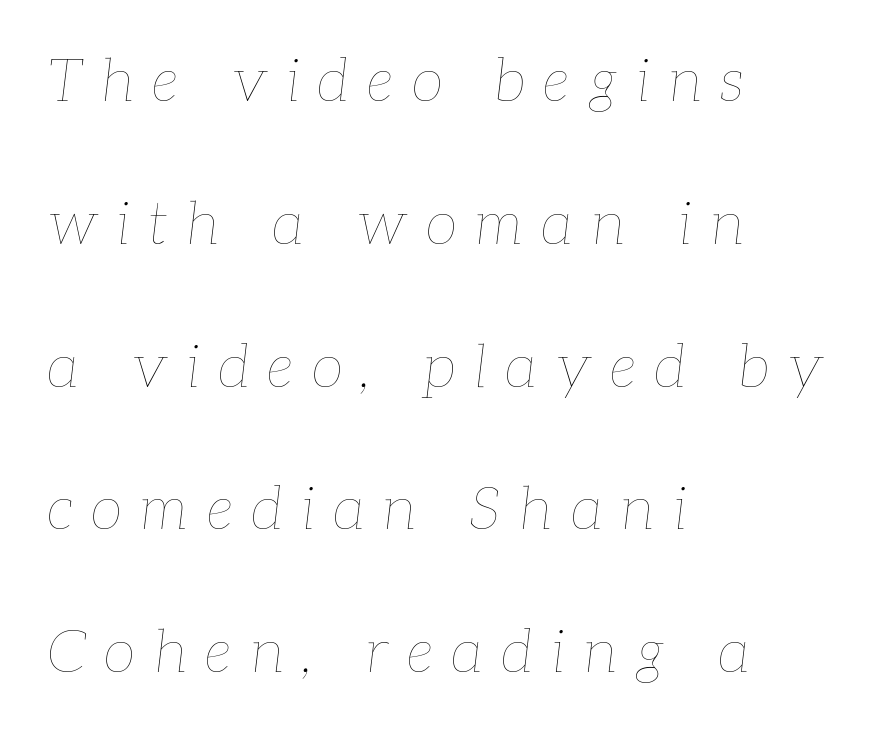
Students, note that the glyphs here are deliberately spaced far apart. Proportional: the letters do not fall into vertical columns. If you measured baseline to baseline, you'd find a long distance. Anything drawn beneath the words? Only blank space.
